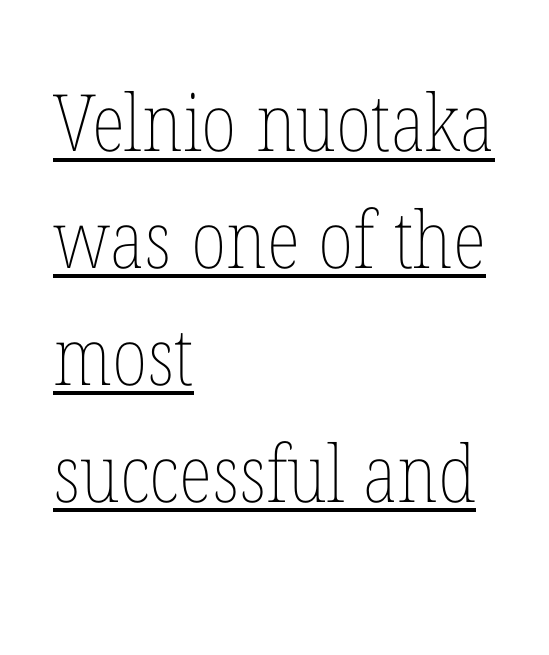
{"italic": "no", "bold": "no", "weight": "thin", "width": "condensed", "stroke_contrast": "low", "x_height": "medium", "monospaced": "no", "underline": "yes", "align": "left", "line_spacing": "normal", "line_spacing_ratio": 1.48, "letter_spacing": "normal", "letter_spacing_em": 0.0, "glyph_px": 79}
